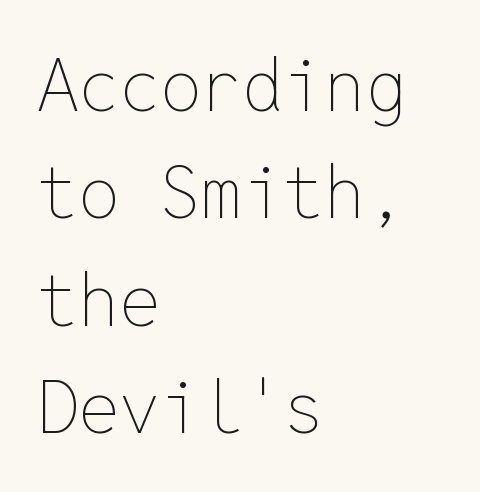
Q: Is the text bold? A: No.
Q: Is the text italic (slanted)? A: No, it is upright.
Q: Is the text underlined? A: No.
Q: How is the paragraph aligned? A: Left-aligned.
Q: Is the spacing between letters normal or unusually wide? A: Normal.
Q: Is the spacing between lines tight, normal or loose? A: Normal.
Q: Width (condensed, normal, or wide)? A: Normal.
Q: Stroke contrast? A: Low.
Q: x-height? A: Medium.
Q: Monospaced? A: Yes.
